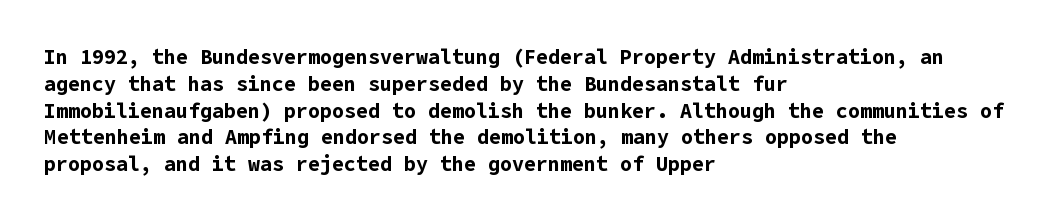
The image shows 20 px bold type, upright; set left-aligned, normal line spacing (1.34x), normal letter spacing, not underlined.
